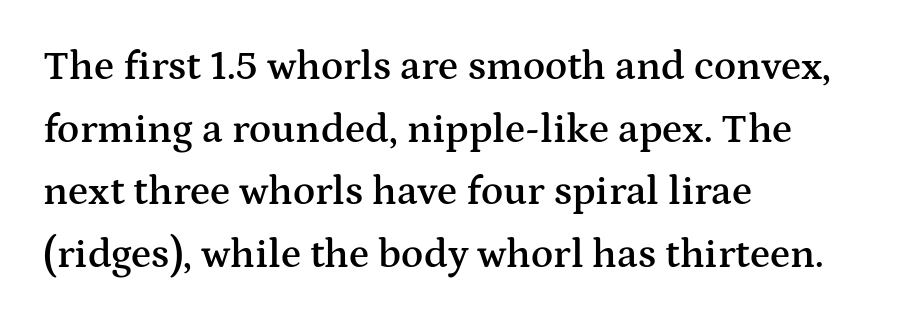
The image shows 41 px semibold, wide serif type, upright; set left-aligned, normal line spacing (1.53x), normal letter spacing, not underlined; medium stroke contrast and a medium x-height.
